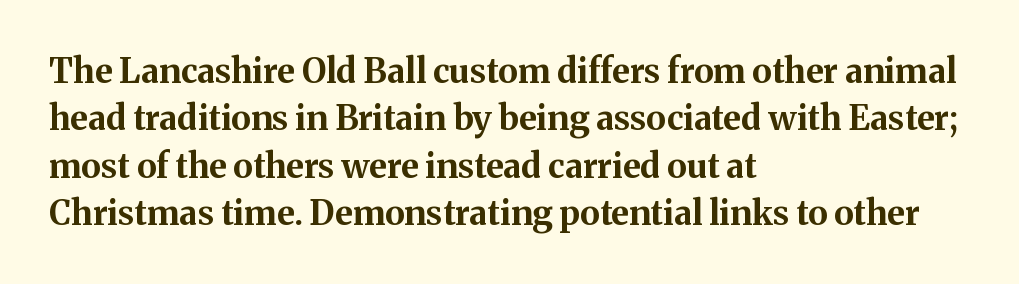
Vertical spacing — default. The compositor pushed each line to the left boundary. Heavy-handed strokes throughout: this text is bold. Words appear dense and cohesive because spacing is normal. The passage shown is typeset with a serif family.
